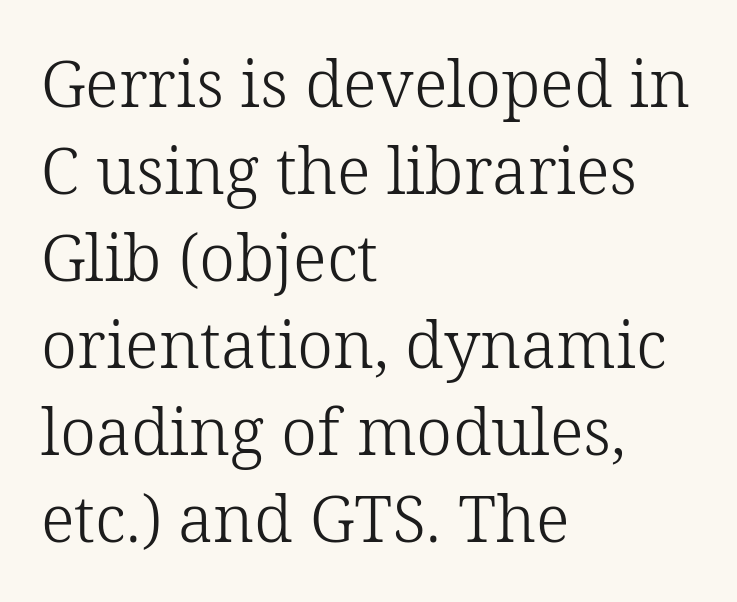
Is there much room between lines? A standard amount, neither cramped nor airy. This is the regular roman posture of the typeface. Think of a printed novel: that variable character pitch is what you see here. Is this a heavy cut? Hardly; it is regular or lighter. The ragged edge is on the right, which tells us the setting is flush left. Is the letter spacing exaggerated? No — it looks like the ordinary default.
